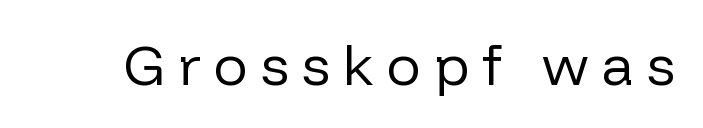
This sample uses a sans-serif face. The tracking jumps out immediately: characters are airy and widely separated. The letters look calm and open, with moderate or lighter stems. Rendered with straight, roman letterforms. Quick note: underline off.
